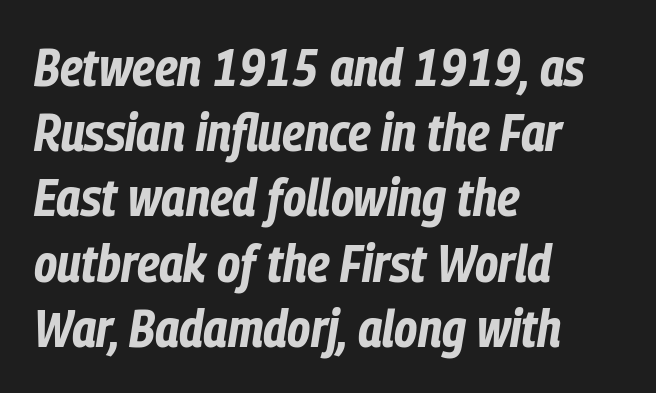
Is the block centered? No — it sits flush against the left margin. Strokes here are thick enough to call this a true bold. The foot of each line stays bare and open. The rendering uses natural spacing where letterforms have individual widths. Glyph-to-glyph distance matches everyday printed text. The typography opts for an oblique posture over an upright one.
